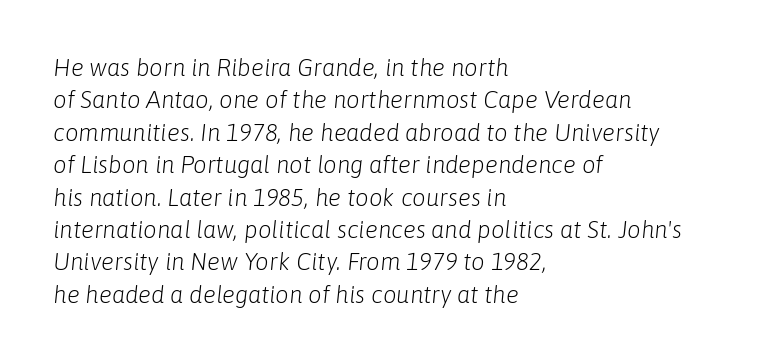
These lines were composed using italics. The line texture is even and compact thanks to regular tracking. A light-to-regular cut is what we see here. This sample keeps an unexceptional amount of space between lines. Which margin do the lines hug? The left one — the right edge is uneven. Just letters on the line, the space beneath them empty.
